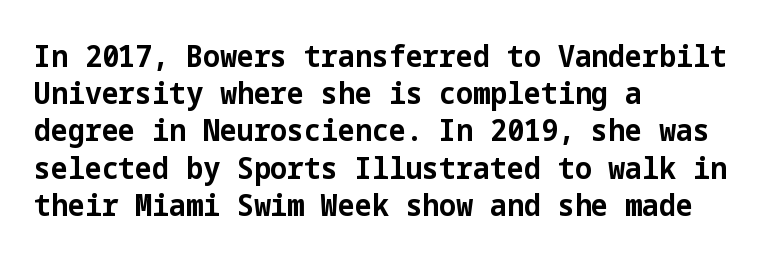
The image shows 30 px bold sans-serif type, upright; set left-aligned, line spacing 1.24x, normal letter spacing, not underlined; low stroke contrast and a medium x-height.
